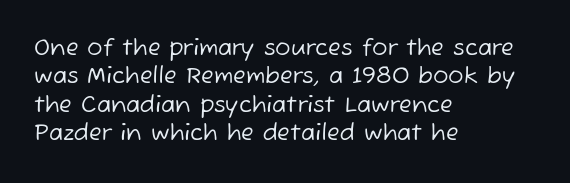
Typeset ragged right — the left edge is the straight one. Weight class: somewhere from thin through regular. Characters follow at the spacing the type designer built in. Descender tails drop into unmarked territory.
